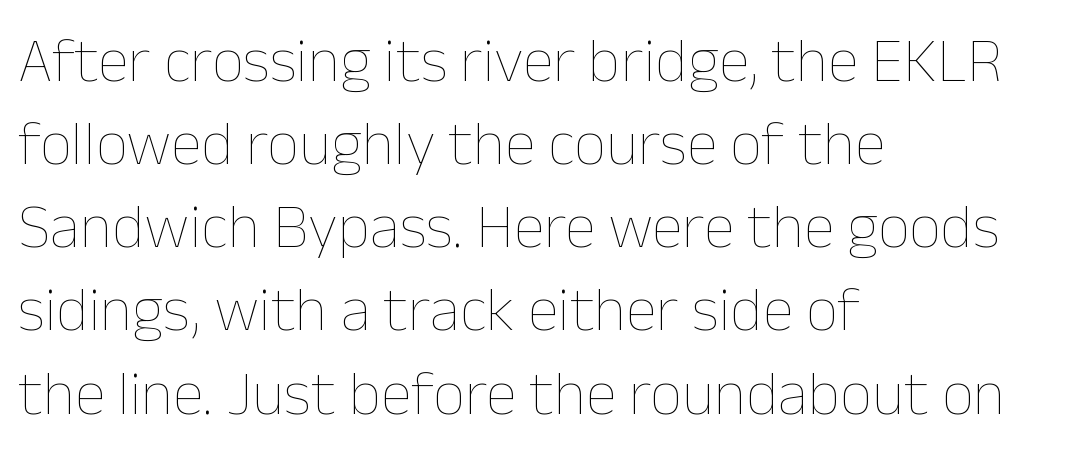
Q: Is the text bold? A: No.
Q: Is the text italic (slanted)? A: No, it is upright.
Q: Is the text underlined? A: No.
Q: How is the paragraph aligned? A: Left-aligned.
Q: Is the spacing between letters normal or unusually wide? A: Normal.
Q: Is the spacing between lines tight, normal or loose? A: Normal.
Q: Width (condensed, normal, or wide)? A: Normal.
Q: Stroke contrast? A: Low.
Q: x-height? A: Medium.
Q: Monospaced? A: No.
